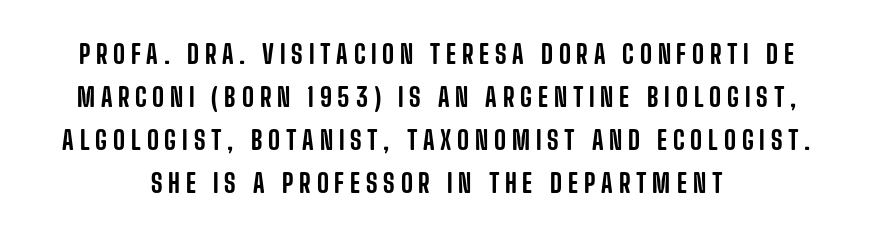
{"italic": "no", "underline": "no", "align": "center", "line_spacing": "normal", "line_spacing_ratio": 1.65, "letter_spacing": "wide", "letter_spacing_em": 0.22, "glyph_px": 26}
